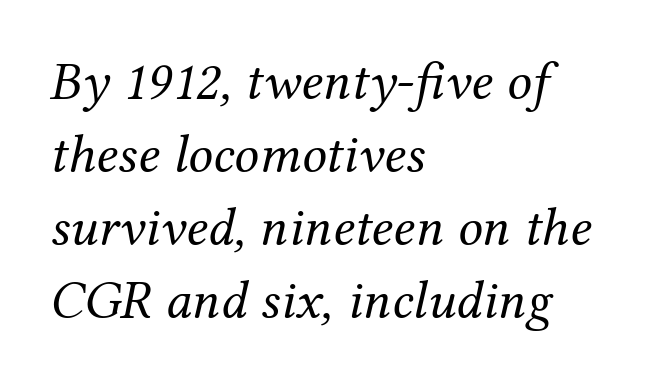
{"serif": "yes", "italic": "yes", "lean": "right", "slant_degrees": 12, "bold": "no", "weight": "regular", "width": "normal", "stroke_contrast": "medium", "x_height": "medium", "monospaced": "no", "underline": "no", "align": "left", "line_spacing": "normal", "line_spacing_ratio": 1.33, "letter_spacing": "normal", "letter_spacing_em": 0.0, "glyph_px": 55}
